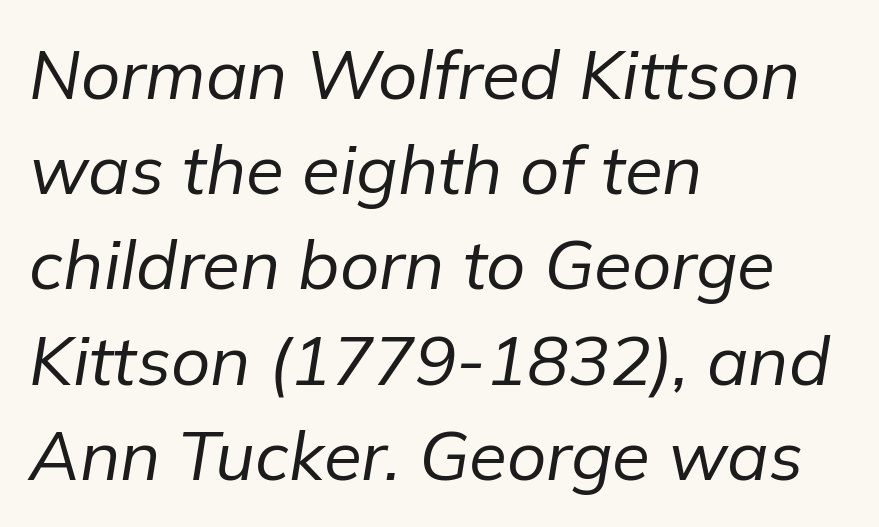
{"italic": "yes", "lean": "right", "slant_degrees": 9, "bold": "no", "weight": "regular", "width": "normal", "stroke_contrast": "low", "x_height": "medium", "monospaced": "no", "underline": "no", "align": "left", "line_spacing": "normal", "line_spacing_ratio": 1.38, "letter_spacing": "normal", "letter_spacing_em": 0.0, "glyph_px": 69}
